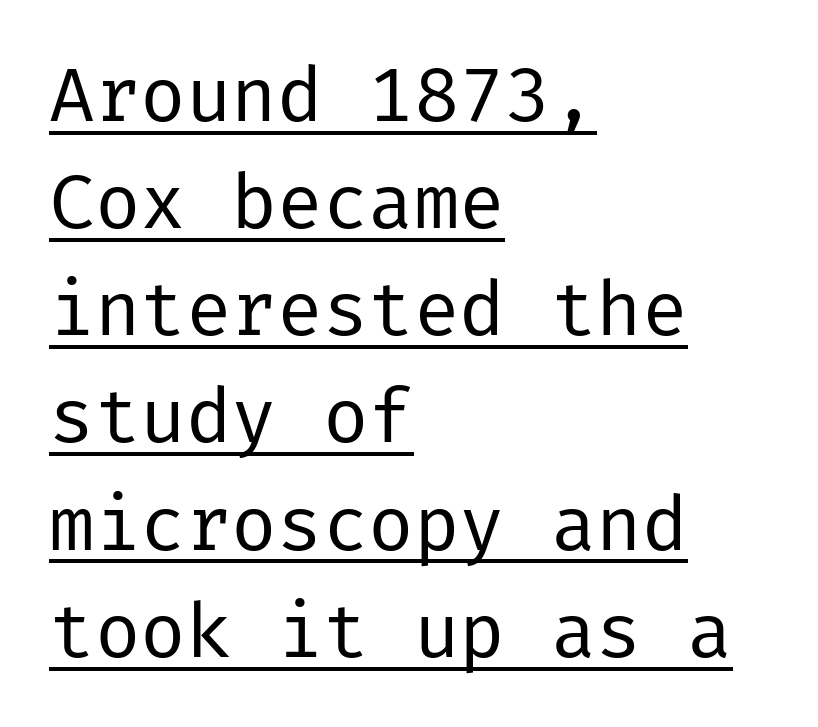
The image shows 76 px regular-weight sans-serif type, upright; set left-aligned, normal line spacing (1.41x), normal letter spacing, underlined; low stroke contrast and a medium x-height.
